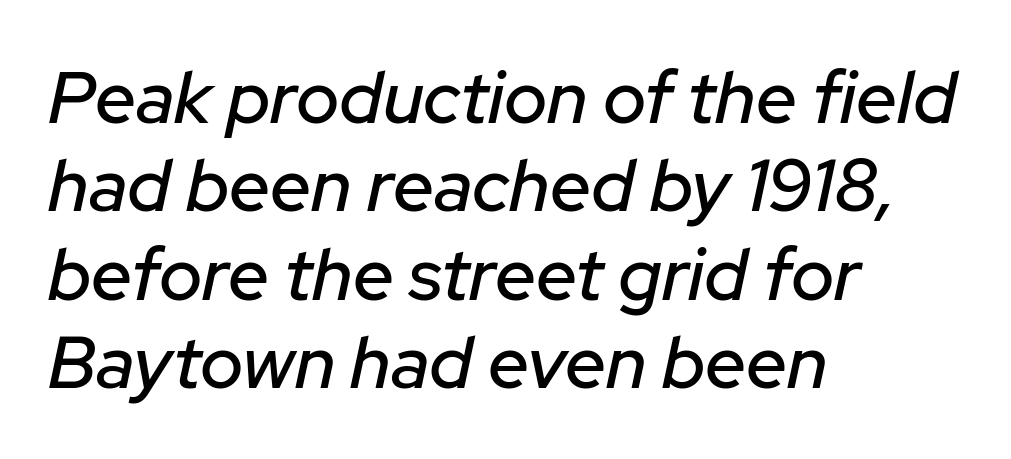
Check the space under the baseline: it is left empty. The setting favours the left margin, as ordinary paragraphs usually do. These lines are rendered in a variable-pitch font. Tall strokes in this sample are angled rather than plumb. You could call the tracking neutral — neither tight nor loose.
